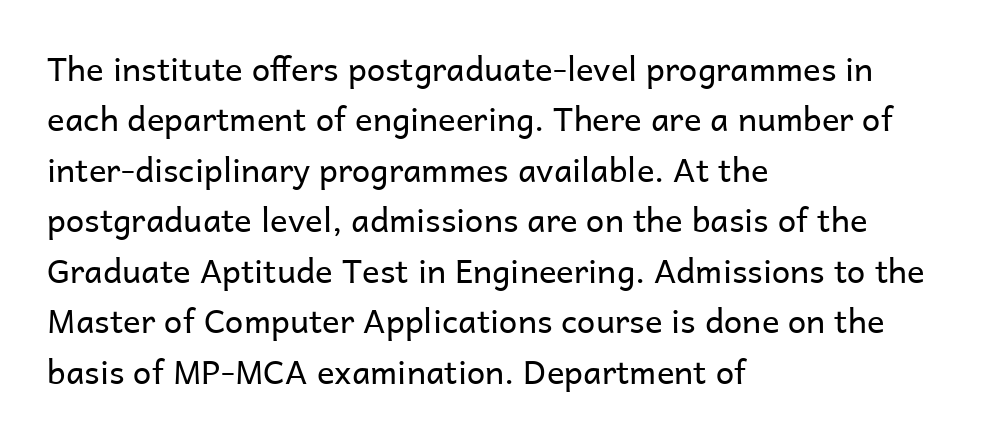
The image shows 33 px regular-weight sans-serif type, upright; set left-aligned, normal line spacing (1.53x), normal letter spacing, not underlined; low stroke contrast and a medium x-height.
